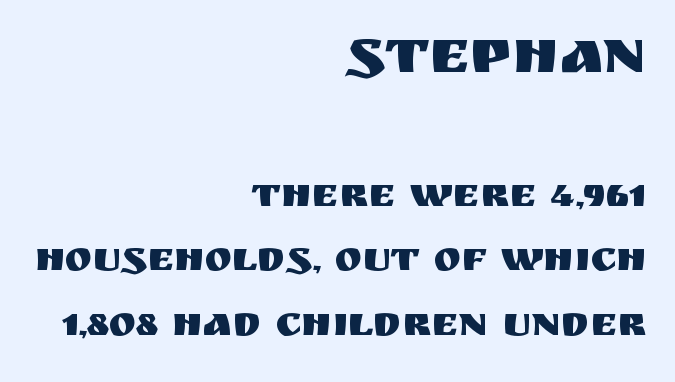
{"serif": "no", "italic": "no", "width": "normal", "stroke_contrast": "medium", "x_height": "large", "monospaced": "no", "underline": "no", "align": "right", "line_spacing": "normal", "line_spacing_ratio": 1.58, "letter_spacing": "normal", "letter_spacing_em": 0.0, "larger_block": "first", "size_ratio": 1.51, "glyph_px": 62}
